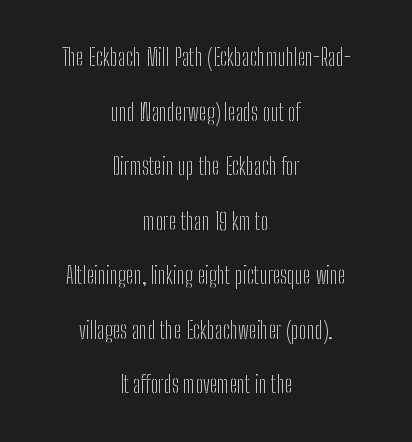
Characters remain perfectly vertical along every line. Vertical spacing — loose. Spacing between characters is what you'd get straight out of the box. Short and long lines alike share a common midpoint.
